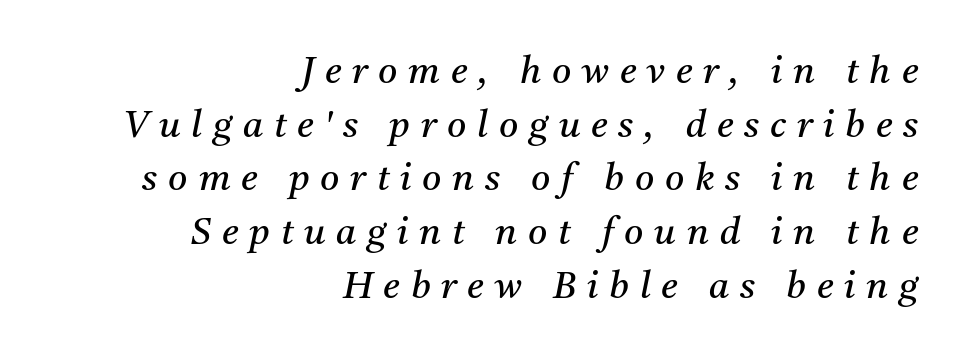
Q: Is the text bold? A: No.
Q: Is the text italic (slanted)? A: Yes, it leans right by about 11 degrees.
Q: Is the typeface a serif or a sans-serif typeface? A: Serif.
Q: Is the text underlined? A: No.
Q: How is the paragraph aligned? A: Right-aligned.
Q: Is the spacing between letters normal or unusually wide? A: Unusually wide.
Q: Is the spacing between lines tight, normal or loose? A: Normal.
Q: Width (condensed, normal, or wide)? A: Normal.
Q: Stroke contrast? A: Medium.
Q: x-height? A: Medium.
Q: Monospaced? A: No.
